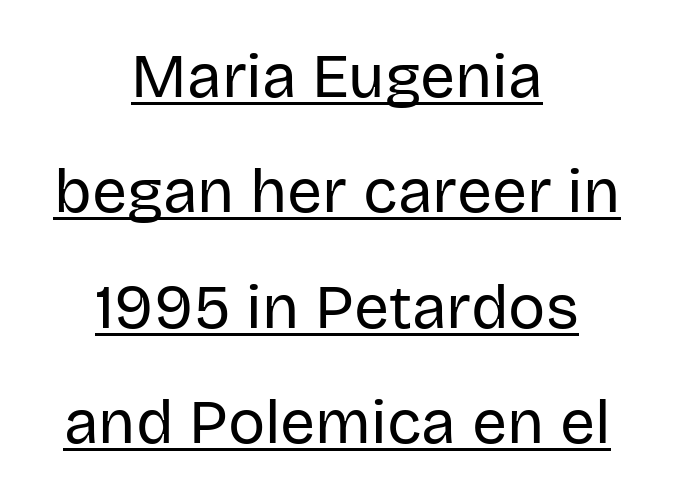
The image shows 62 px regular-weight sans-serif type, upright; set centered, line spacing 1.86x, normal letter spacing, underlined; low stroke contrast and a large x-height.
